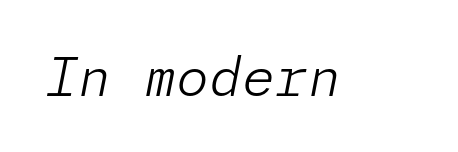
Q: Is the text bold? A: No.
Q: Is the text italic (slanted)? A: Yes, it leans right by about 11 degrees.
Q: Is the text underlined? A: No.
Q: Is the spacing between letters normal or unusually wide? A: Normal.
Q: Width (condensed, normal, or wide)? A: Normal.
Q: Stroke contrast? A: Low.
Q: x-height? A: Medium.
